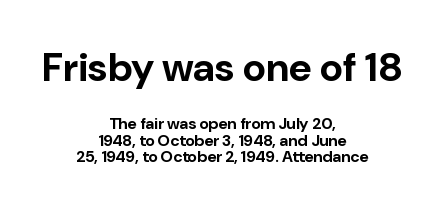
{"serif": "no", "italic": "no", "bold": "yes", "weight": "bold", "width": "normal", "stroke_contrast": "low", "x_height": "medium", "monospaced": "no", "underline": "no", "align": "center", "line_spacing": "tight", "line_spacing_ratio": 1.01, "letter_spacing": "normal", "letter_spacing_em": 0.0, "larger_block": "first", "size_ratio": 2.5, "glyph_px": 40}
